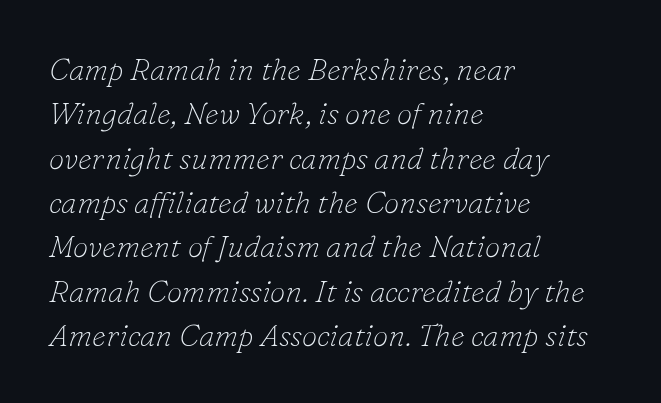
Think of a printed novel: that variable character pitch is what you see here. The text carries the slant typical of an italic or oblique font. Think standard paragraph weight, or any step lighter than that. Beneath every word, the page is bare.
